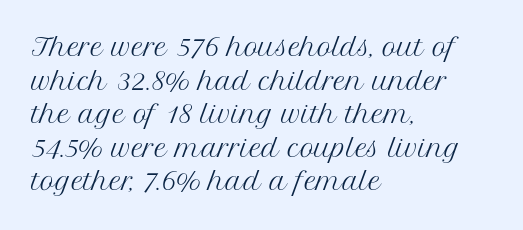
Does the copy run flush right? No — it runs flush left. Does extra space separate the letters? No, they use regular spacing. The letters look calm and open, with moderate or lighter stems. Beneath every word, the page is bare. Normally led — the rows are evenly, conventionally spaced.
